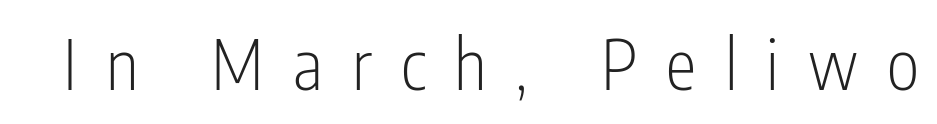
Q: Is the text bold? A: No.
Q: Is the text italic (slanted)? A: No, it is upright.
Q: Is the typeface a serif or a sans-serif typeface? A: Sans-serif.
Q: Is the text underlined? A: No.
Q: Is the spacing between letters normal or unusually wide? A: Unusually wide.
Q: Width (condensed, normal, or wide)? A: Condensed.
Q: Stroke contrast? A: Low.
Q: x-height? A: Medium.
Q: Monospaced? A: No.
